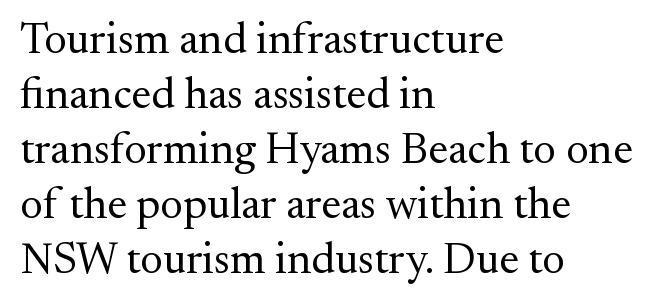
{"serif": "yes", "italic": "no", "bold": "no", "weight": "regular", "width": "normal", "stroke_contrast": "medium", "x_height": "small", "monospaced": "no", "underline": "no", "align": "left", "line_spacing": "normal", "line_spacing_ratio": 1.25, "letter_spacing": "normal", "letter_spacing_em": 0.0, "glyph_px": 44}
